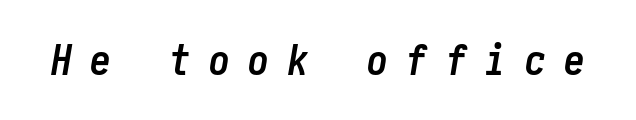
The image shows 42 px semibold, condensed type, italic (leaning right); set unusually wide letter spacing (+0.44 em), not underlined; low stroke contrast and a medium x-height.
